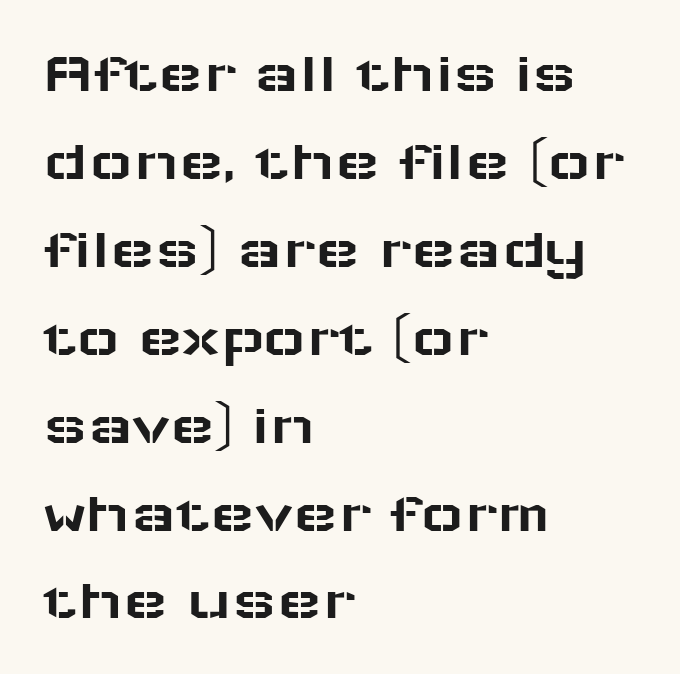
Character widths vary here, with narrow letters taking less room than wide ones. In terms of leading, this rendering sits right in the middle. Regarding serifs, this sample does without them. Teacher's note: observe the even left margin — that is flush-left alignment.
